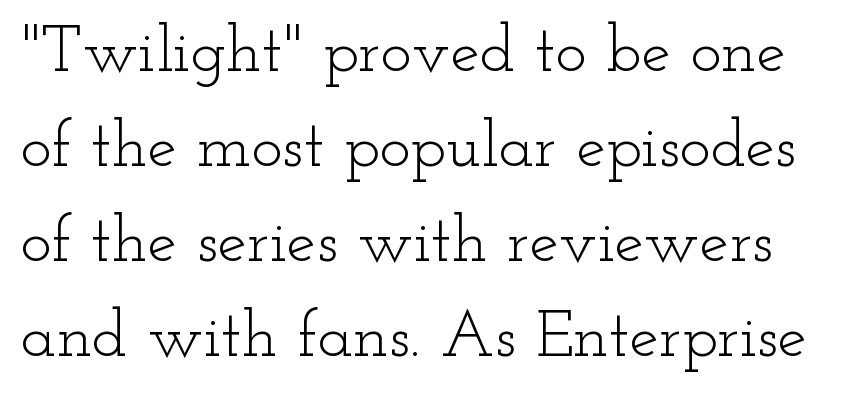
The image shows 66 px light, wide serif type, upright; set normal line spacing (1.44x), normal letter spacing, not underlined; low stroke contrast and a small x-height.
